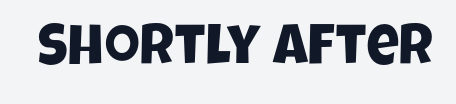
A typesetter would call this proportional, since set widths differ per character. Tracking value appears to be zero — textbook default spacing. Any mark beneath the type? The region is blank. A sans-serif font was chosen for this passage.
